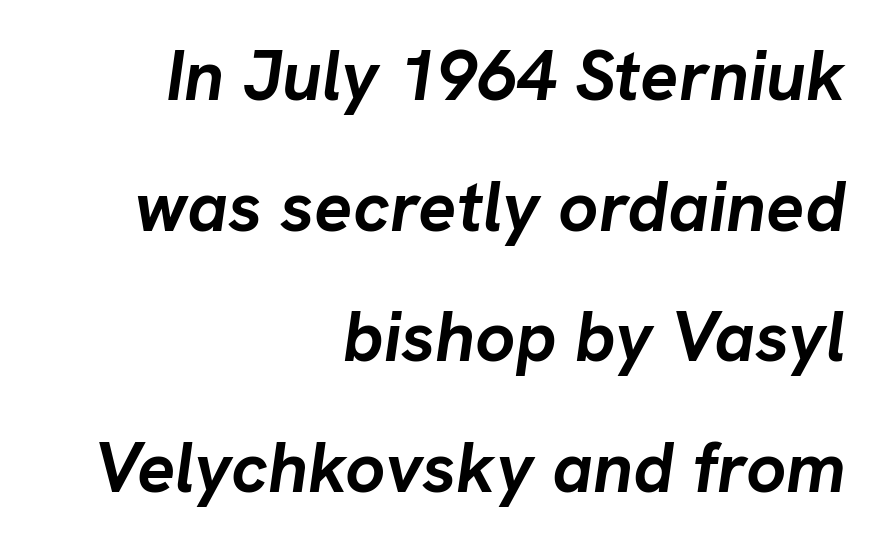
{"italic": "yes", "lean": "right", "slant_degrees": 8, "bold": "yes", "weight": "semibold", "width": "normal", "stroke_contrast": "low", "x_height": "medium", "monospaced": "no", "underline": "no", "align": "right", "line_spacing_ratio": 1.84, "letter_spacing": "normal", "letter_spacing_em": 0.0, "glyph_px": 71}
